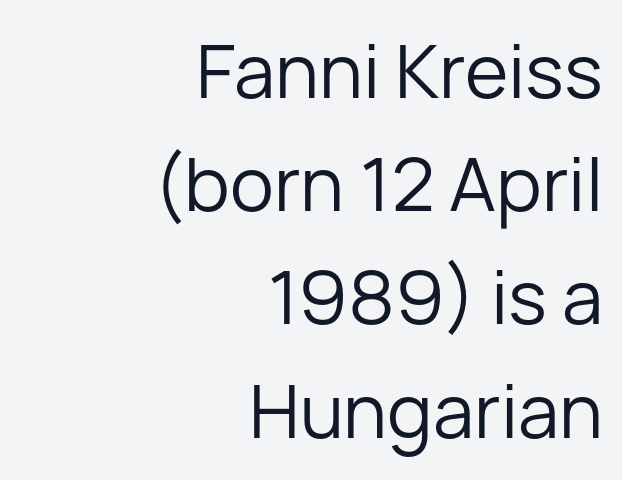
{"serif": "no", "italic": "no", "bold": "no", "weight": "regular", "width": "normal", "stroke_contrast": "low", "x_height": "medium", "monospaced": "no", "underline": "no", "align": "right", "line_spacing": "normal", "line_spacing_ratio": 1.53, "letter_spacing": "normal", "letter_spacing_em": 0.0, "glyph_px": 74}
